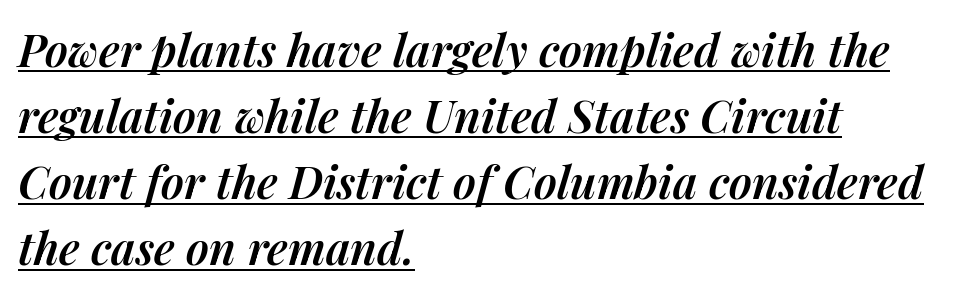
The image shows 45 px semibold type, italic (leaning right); set left-aligned, normal line spacing (1.47x), normal letter spacing, underlined; medium stroke contrast and a medium x-height.
